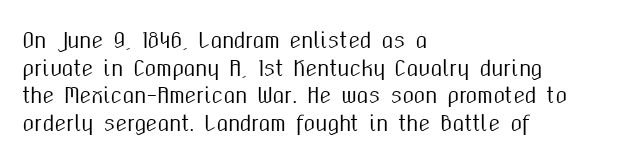
{"italic": "no", "underline": "no", "align": "left", "line_spacing": "normal", "line_spacing_ratio": 1.32, "letter_spacing": "normal", "letter_spacing_em": 0.0, "glyph_px": 21}
